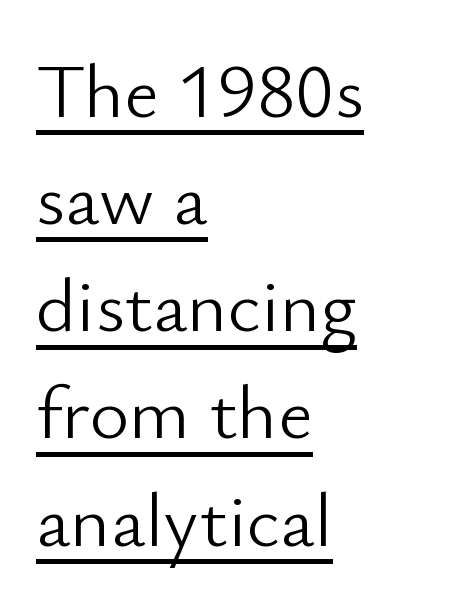
Q: Is the text bold? A: No.
Q: Is the text italic (slanted)? A: No, it is upright.
Q: Is the typeface a serif or a sans-serif typeface? A: Sans-serif.
Q: Is the text underlined? A: Yes.
Q: How is the paragraph aligned? A: Left-aligned.
Q: Is the spacing between letters normal or unusually wide? A: Normal.
Q: Is the spacing between lines tight, normal or loose? A: Normal.
Q: Width (condensed, normal, or wide)? A: Normal.
Q: Stroke contrast? A: Low.
Q: x-height? A: Small.
Q: Monospaced? A: No.
